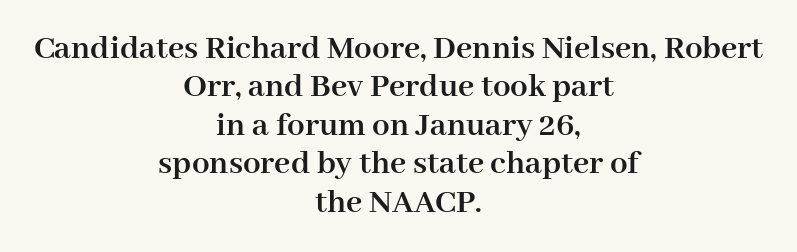
Q: Is the text bold? A: Yes.
Q: Is the text italic (slanted)? A: No, it is upright.
Q: Is the typeface a serif or a sans-serif typeface? A: Serif.
Q: Is the text underlined? A: No.
Q: How is the paragraph aligned? A: Centered.
Q: Is the spacing between letters normal or unusually wide? A: Normal.
Q: Is the spacing between lines tight, normal or loose? A: Tight.
Q: Width (condensed, normal, or wide)? A: Normal.
Q: Stroke contrast? A: High.
Q: x-height? A: Medium.
Q: Monospaced? A: No.
